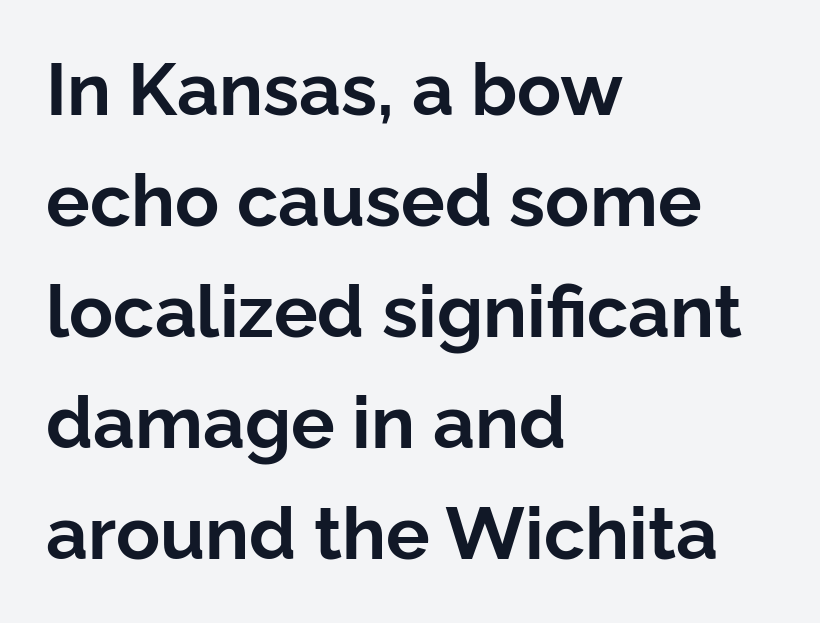
{"serif": "no", "italic": "no", "bold": "yes", "weight": "bold", "width": "normal", "stroke_contrast": "low", "x_height": "medium", "monospaced": "no", "underline": "no", "align": "left", "line_spacing": "normal", "line_spacing_ratio": 1.52, "letter_spacing": "normal", "letter_spacing_em": 0.0, "glyph_px": 73}
